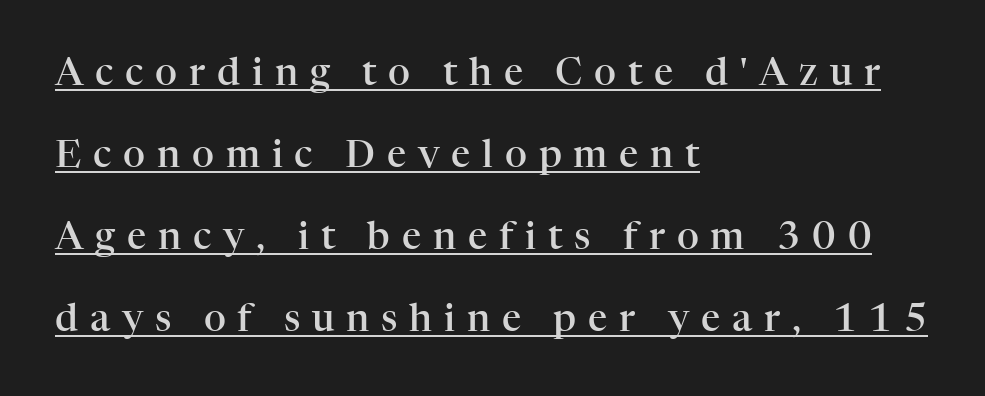
Q: Is the text bold? A: Semi-bold.
Q: Is the text italic (slanted)? A: No, it is upright.
Q: Is the typeface a serif or a sans-serif typeface? A: Serif.
Q: Is the text underlined? A: Yes.
Q: How is the paragraph aligned? A: Left-aligned.
Q: Is the spacing between letters normal or unusually wide? A: Unusually wide.
Q: Is the spacing between lines tight, normal or loose? A: Loose.
Q: Width (condensed, normal, or wide)? A: Normal.
Q: Stroke contrast? A: High.
Q: x-height? A: Medium.
Q: Monospaced? A: No.
